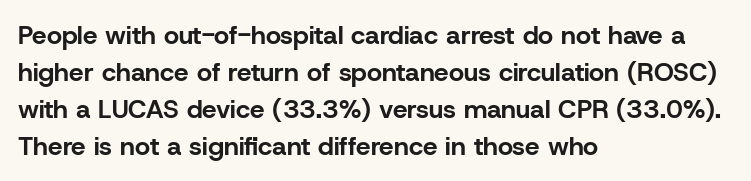
These words are printed bold, with thick strokes throughout. Between one letter and the next there's only the usual sliver of space. The letters stand straight up with perfectly vertical stems. The rendering anchors every line to the left-hand side. The leading is moderate, giving the passage an even texture.
